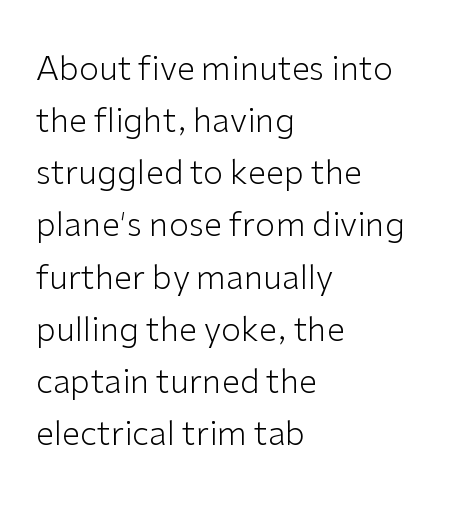
Q: Is the text bold? A: No.
Q: Is the text italic (slanted)? A: No, it is upright.
Q: Is the typeface a serif or a sans-serif typeface? A: Sans-serif.
Q: Is the text underlined? A: No.
Q: How is the paragraph aligned? A: Left-aligned.
Q: Is the spacing between letters normal or unusually wide? A: Normal.
Q: Is the spacing between lines tight, normal or loose? A: Normal.
Q: Width (condensed, normal, or wide)? A: Normal.
Q: Stroke contrast? A: Low.
Q: x-height? A: Medium.
Q: Monospaced? A: No.
